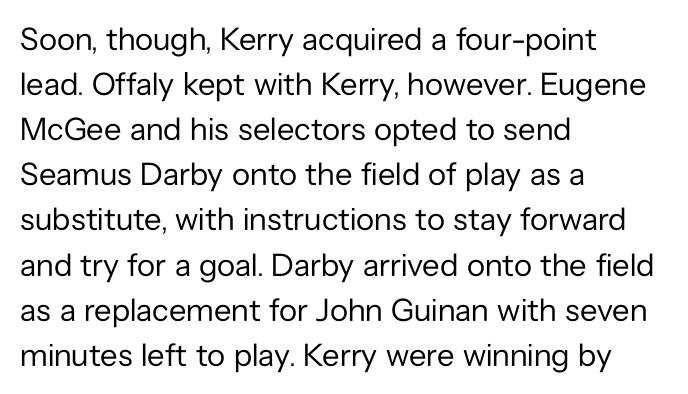
Letters have the restrained weight of plain body copy at most. The passage shown is typed in a proportional face where columns would drift. Line spacing here is normal. Short note: letters normally spaced. Underlining? Definitely not there.
